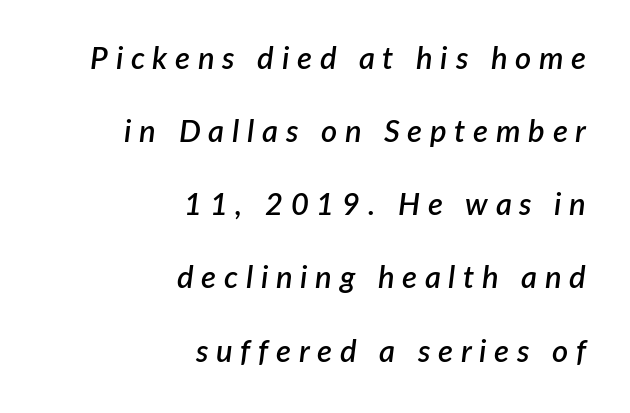
Q: Is the text bold? A: Semi-bold.
Q: Is the text italic (slanted)? A: Yes, it leans right by about 7 degrees.
Q: Is the text underlined? A: No.
Q: How is the paragraph aligned? A: Right-aligned.
Q: Is the spacing between letters normal or unusually wide? A: Unusually wide.
Q: Is the spacing between lines tight, normal or loose? A: Loose.
Q: Width (condensed, normal, or wide)? A: Normal.
Q: Stroke contrast? A: Low.
Q: x-height? A: Medium.
Q: Monospaced? A: No.
